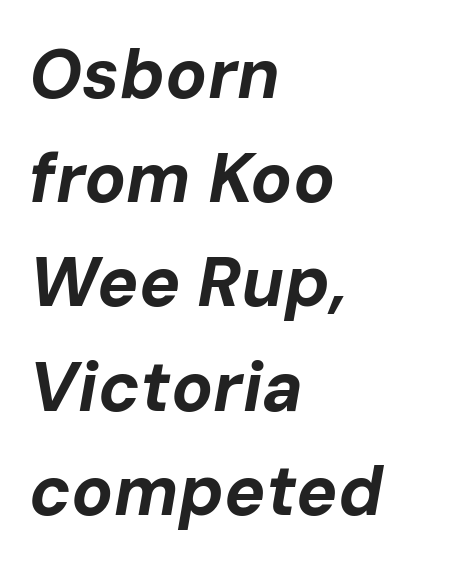
Q: Is the text bold? A: Yes.
Q: Is the text italic (slanted)? A: Yes, it leans right by about 10 degrees.
Q: Is the text underlined? A: No.
Q: How is the paragraph aligned? A: Left-aligned.
Q: Is the spacing between letters normal or unusually wide? A: Normal.
Q: Is the spacing between lines tight, normal or loose? A: Normal.
Q: Width (condensed, normal, or wide)? A: Normal.
Q: Stroke contrast? A: Low.
Q: x-height? A: Medium.
Q: Monospaced? A: No.
